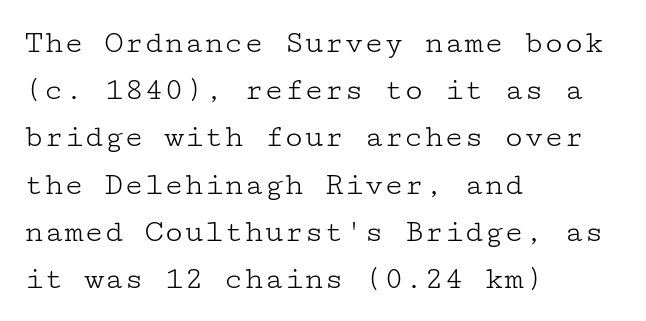
Q: Is the text bold? A: No.
Q: Is the text italic (slanted)? A: No, it is upright.
Q: Is the typeface a serif or a sans-serif typeface? A: Serif.
Q: Is the text underlined? A: No.
Q: How is the paragraph aligned? A: Left-aligned.
Q: Is the spacing between letters normal or unusually wide? A: Normal.
Q: Is the spacing between lines tight, normal or loose? A: Normal.
Q: Width (condensed, normal, or wide)? A: Wide.
Q: Stroke contrast? A: Low.
Q: x-height? A: Medium.
